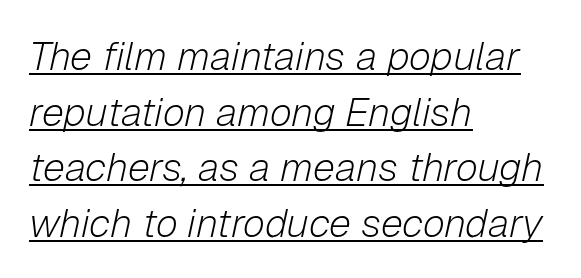
Q: Is the text bold? A: No.
Q: Is the text italic (slanted)? A: Yes, it leans right by about 12 degrees.
Q: Is the text underlined? A: Yes.
Q: How is the paragraph aligned? A: Left-aligned.
Q: Is the spacing between letters normal or unusually wide? A: Normal.
Q: Is the spacing between lines tight, normal or loose? A: Normal.
Q: Width (condensed, normal, or wide)? A: Normal.
Q: Stroke contrast? A: Low.
Q: x-height? A: Medium.
Q: Monospaced? A: No.
